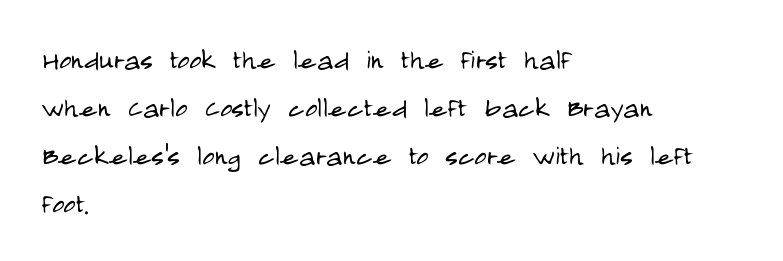
Spacing verdict: proportional, widths tailored to each character. Letterform terminals end flat and unadorned throughout the passage. A roman cut, with each character standing at attention. Short and long lines alike share a common starting point at left.
